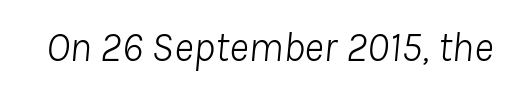
The image shows 42 px light type, italic (leaning right); set normal letter spacing, not underlined; low stroke contrast and a medium x-height.
